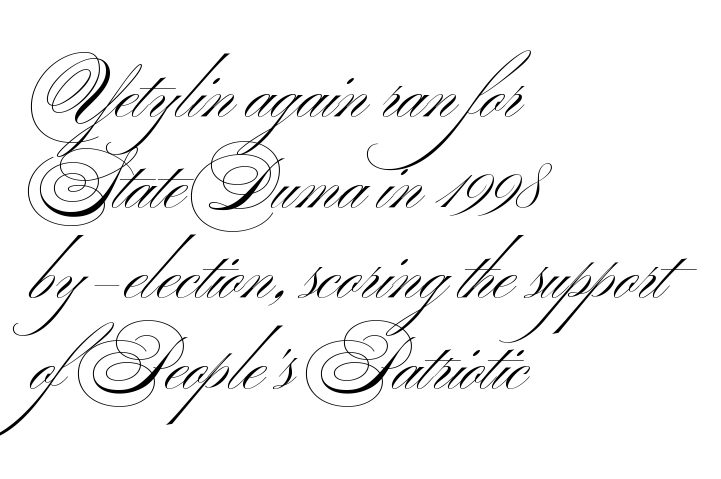
The image shows 72 px light, wide sans-serif type; set left-aligned, normal line spacing (1.26x), normal letter spacing, not underlined; medium stroke contrast and a small x-height.
